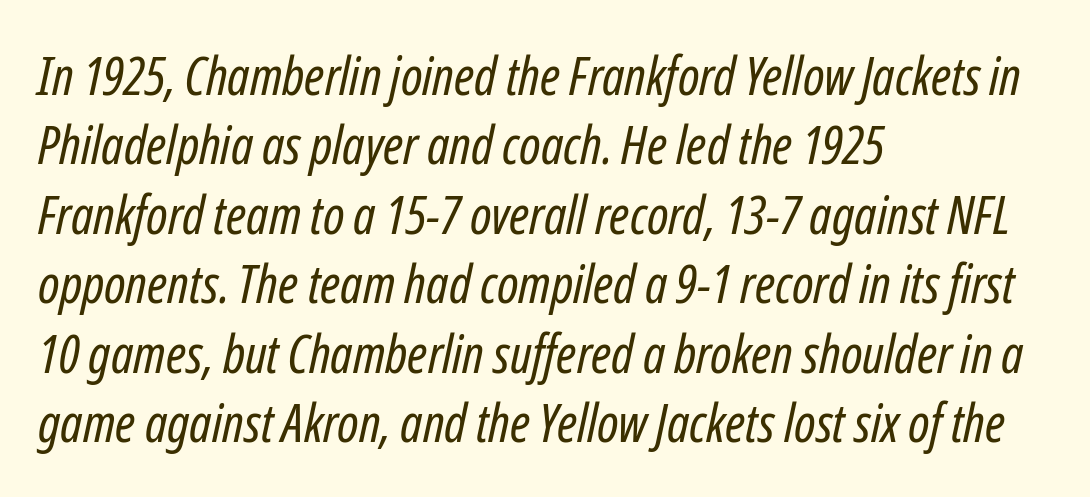
Observe the lean: these are italic letterforms. Looks like regular typesetting: each glyph gets only the width it needs. A classic flush-left, rag-right setting is used for this passage. The rows are spaced the way most documents space them. A light-to-regular cut is what we see here. Plain, unruled lines of type.
